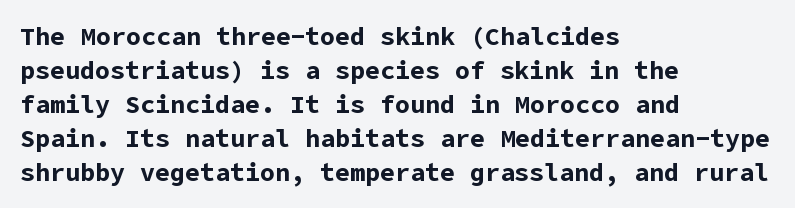
Just letters on the line, the space beneath them empty. No italicization has been applied; the sample stays upright. The rows are spaced the way most documents space them. The glyphs have the mass of a bold cut. Look at the tracking — it's just the regular setting, nothing added. Each line starts at the same left margin while the right side varies.
